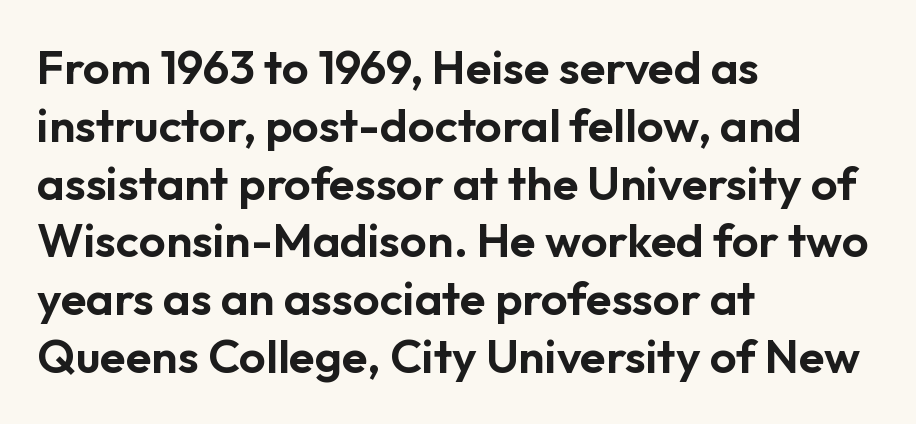
These lines are rendered in a variable-pitch font. The baseline area is clear. These lines are set flush left with a ragged right edge. No italicization has been applied; the sample stays upright.
